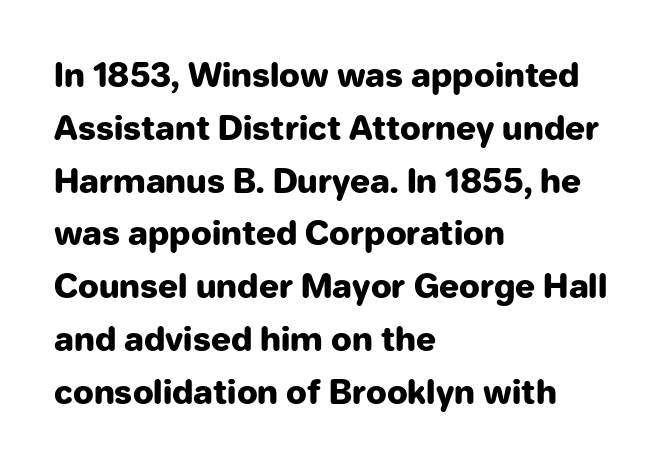
Style check: upright. Underlining? Definitely not there. Each letter keeps its own natural width here, so spacing adapts to shape. What's the leading like? Ordinary, nothing unusual. To sum up the face: it is a sans, with no serifs.
